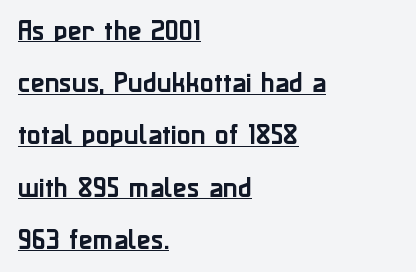
{"italic": "no", "underline": "yes", "align": "left", "line_spacing": "loose", "line_spacing_ratio": 2.27, "letter_spacing": "normal", "letter_spacing_em": 0.0, "glyph_px": 23}
